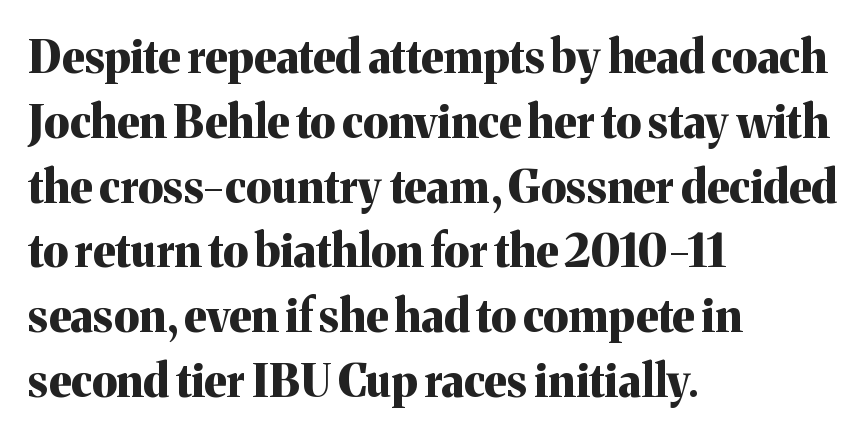
In terms of posture, this sample is upright. Quick note: interline space is typical. Caption: standard tracking, unaltered. The rendering shows small feet on the letterforms — a serif design. Reading down the block, your eye returns to a fixed left position each line.
